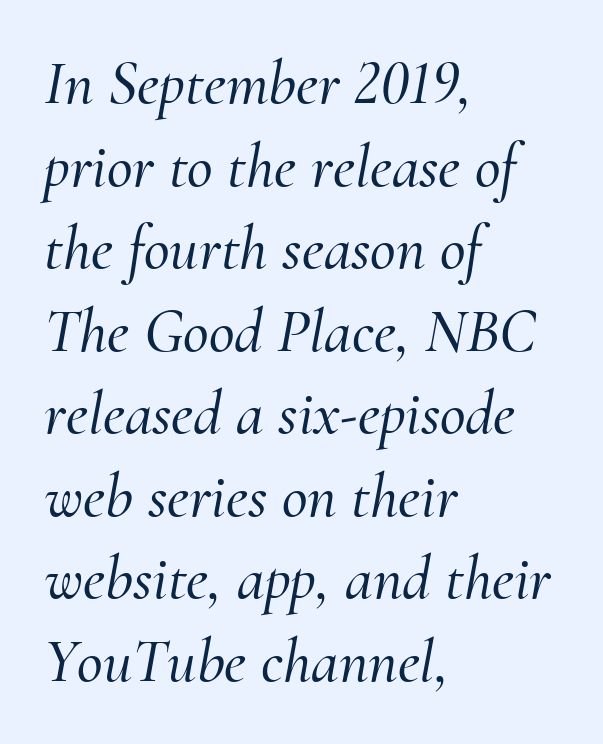
A typesetter would label this face a serif. Each line starts at the same left margin while the right side varies. Default kerning and tracking; the words read as compact shapes. Unmarked baselines from the first word to the last.
